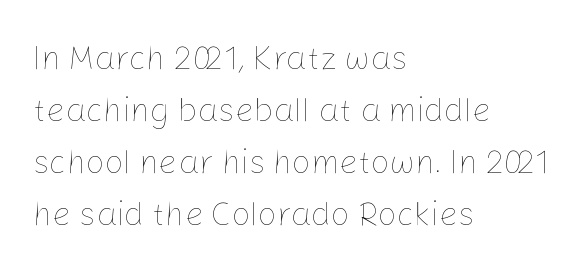
Q: Is the text bold? A: No.
Q: Is the text italic (slanted)? A: No, it is upright.
Q: Is the text underlined? A: No.
Q: How is the paragraph aligned? A: Left-aligned.
Q: Is the spacing between letters normal or unusually wide? A: Normal.
Q: Is the spacing between lines tight, normal or loose? A: Normal.
Q: Width (condensed, normal, or wide)? A: Normal.
Q: Stroke contrast? A: Low.
Q: x-height? A: Medium.
Q: Monospaced? A: No.
